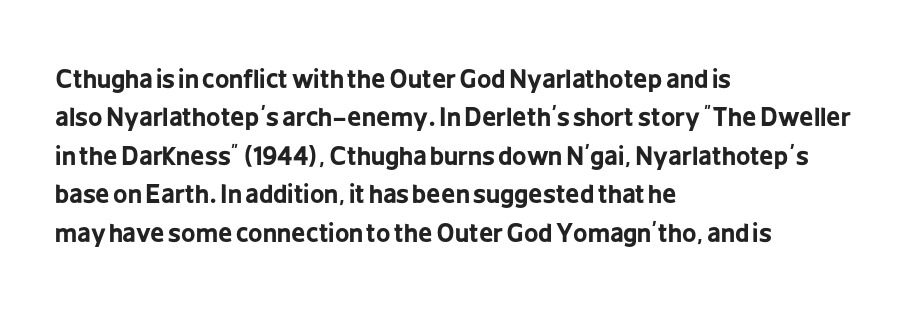
Here the glyphs are tracked normally, forming tight word shapes. Does the weight exceed regular? Yes, all the way to bold. The text block is weighted toward the left margin, trailing off unevenly rightward. Style check: upright. Notice how descenders clear the ascenders below comfortably — that's standard leading. Glance below the letters and you will spot only blank space.
